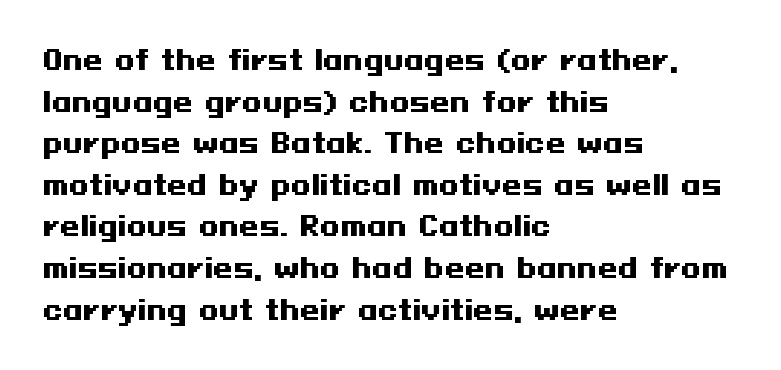
When letters stand straight like this, we call the style roman or upright. Successive baselines arrive at the customary interval. This rendering uses left alignment, leaving the right contour irregular. Notice how thick the strokes are: this is what a full bold looks like.
